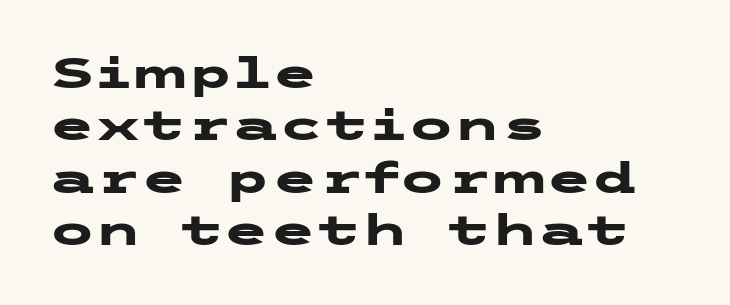
Q: Is the text bold? A: Yes.
Q: Is the text italic (slanted)? A: No, it is upright.
Q: Is the typeface a serif or a sans-serif typeface? A: Sans-serif.
Q: Is the text underlined? A: No.
Q: How is the paragraph aligned? A: Left-aligned.
Q: Is the spacing between letters normal or unusually wide? A: Normal.
Q: Is the spacing between lines tight, normal or loose? A: Normal.
Q: Width (condensed, normal, or wide)? A: Wide.
Q: Stroke contrast? A: Low.
Q: x-height? A: Medium.
